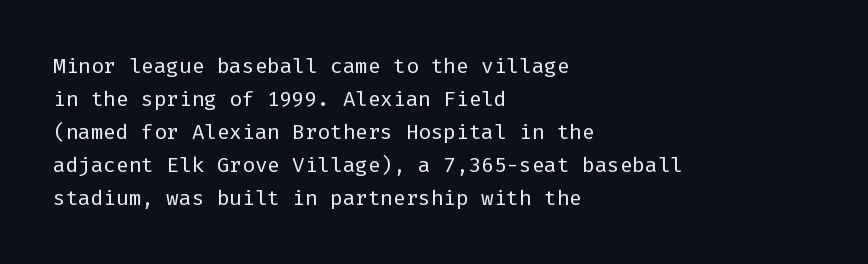
{"italic": "no", "bold": "no", "underline": "no", "align": "left", "line_spacing": "normal", "line_spacing_ratio": 1.57, "letter_spacing": "normal", "letter_spacing_em": 0.0, "glyph_px": 21}
